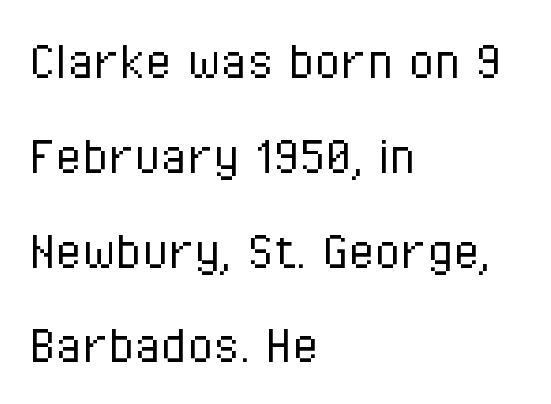
Compared with a typical body face, this is equally light or lighter still. Is this a fixed-width face? No — the glyphs have proportional, varying widths. Is this a sans? Yes — the strokes have no serifs. Visually the block forms a straight wall on the left and a jagged coastline on the right.
